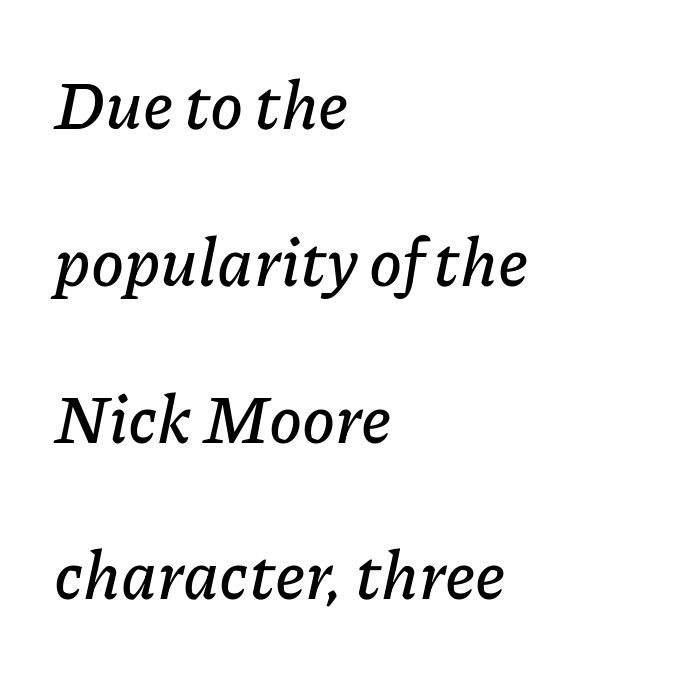
The baseline area is clear. An italicized treatment has been applied to the whole sample. Horizontally, the lines are justified to the leading edge only. Each new line begins a long way beneath the previous one. The rendering uses natural spacing where letterforms have individual widths. This sample uses plain, unmodified letter spacing.
